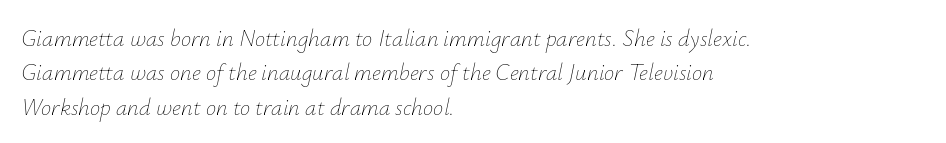
The image shows 23 px text type, italic (leaning right); set left-aligned, normal line spacing (1.5x), normal letter spacing, not underlined.
